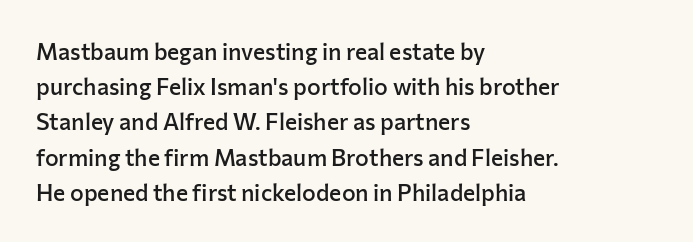
{"italic": "no", "bold": "semi", "underline": "no", "align": "left", "line_spacing": "normal", "line_spacing_ratio": 1.53, "letter_spacing": "normal", "letter_spacing_em": 0.0, "glyph_px": 23}
